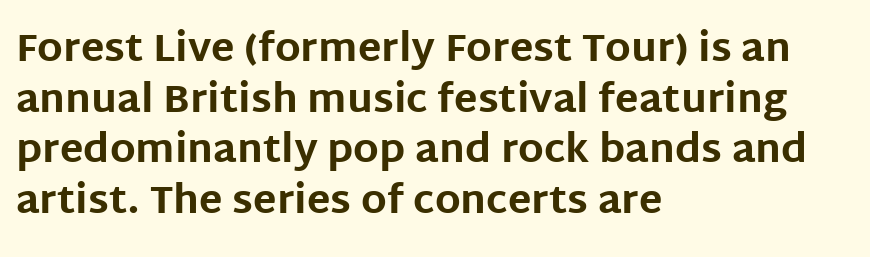
The image shows 39 px bold sans-serif type, upright; set left-aligned, normal line spacing (1.3x), normal letter spacing, not underlined; low stroke contrast and a large x-height.
